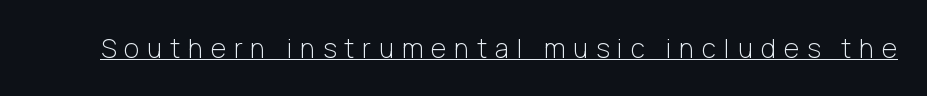
Ordinary non-slanted type is in use. Glance below the letters and you will spot a drawn line. No letter is thick-stroked: the sample isn't bold. Does extra space separate the letters? Yes, quite a lot of it.
